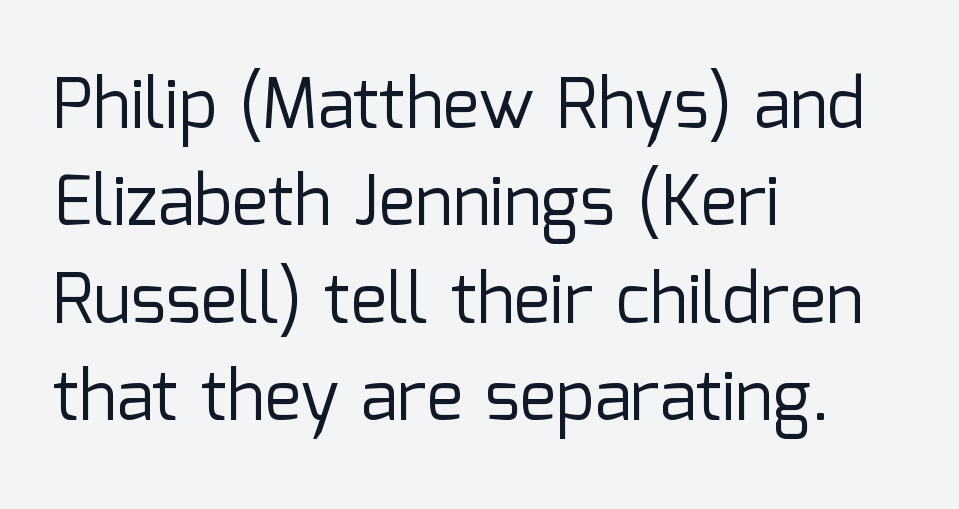
Unmarked baselines from the first word to the last. Typographically, this falls in the sans-serif category. Spacing verdict: proportional, widths tailored to each character. These lines keep a tight, regular rhythm from letter to letter. The type sits square on the baseline with zero lean. Evenly set lines give the paragraph a standard silhouette.
